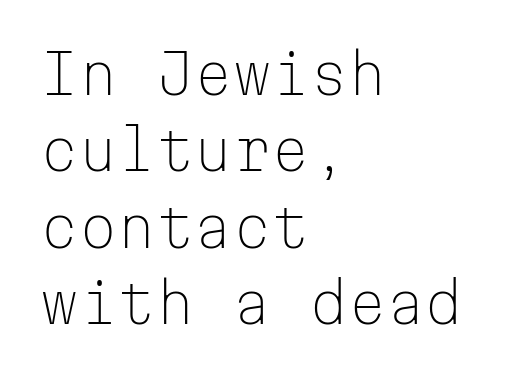
The strokes are not fattened; the text isn't bold. A bare baseline throughout the passage. Type style note: lacks serifs. Students, note that the glyphs here touch the page at normal intervals. You could count columns in this text — the font is strictly monospaced. Designer's note — italics off, roman on.
